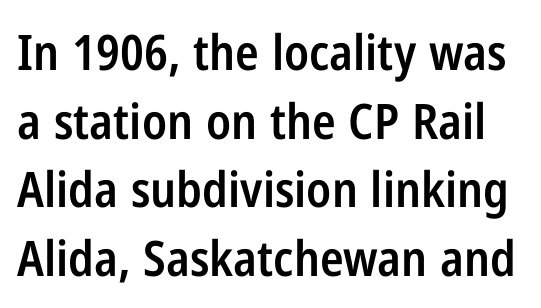
The words here are not underlined. You can tell it's not italic because the verticals are truly vertical. The letters are semibold — heavier than regular but short of a full bold. The face used here is proportionally spaced, like ordinary book or web type. Nobody touched the tracking dial on this one. This sample uses a sans-serif face.
